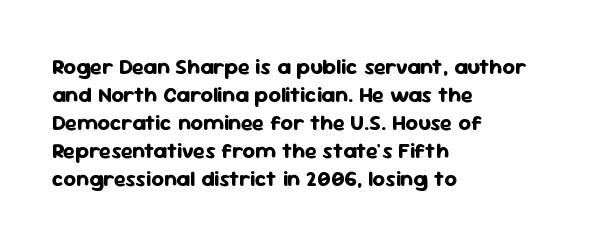
The image shows 22 px bold type, upright; set left-aligned, normal line spacing (1.27x), normal letter spacing, not underlined.
